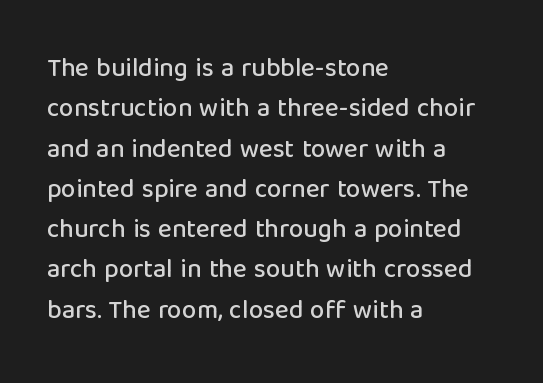
{"italic": "no", "underline": "no", "align": "left", "line_spacing": "normal", "line_spacing_ratio": 1.55, "letter_spacing": "normal", "letter_spacing_em": 0.0, "glyph_px": 26}
